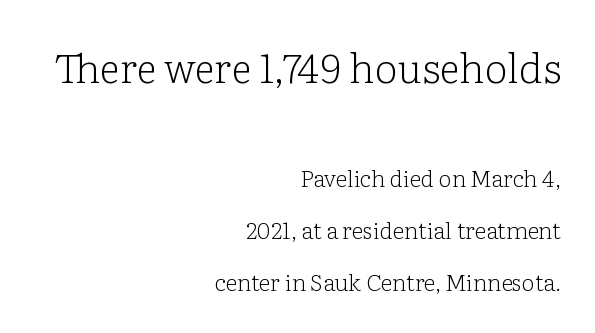
{"serif": "yes", "italic": "no", "bold": "no", "weight": "light", "width": "normal", "stroke_contrast": "low", "x_height": "medium", "monospaced": "no", "underline": "no", "align": "right", "line_spacing": "loose", "line_spacing_ratio": 2.25, "letter_spacing": "normal", "letter_spacing_em": 0.0, "larger_block": "first", "size_ratio": 1.78, "glyph_px": 41}
